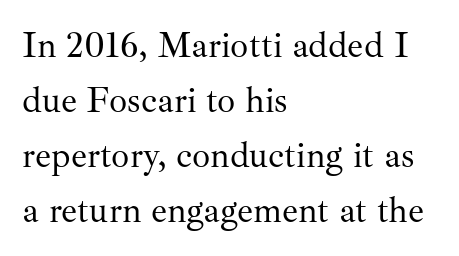
Stroke thickness stays within the range of a standard reading face or lighter. Observe the serifs anchoring each vertical stroke in this sample. Check the space under the baseline: it is left empty. The rendering uses a moderate line-height, typical for paragraphs. A typesetter would call this zero additional tracking.
